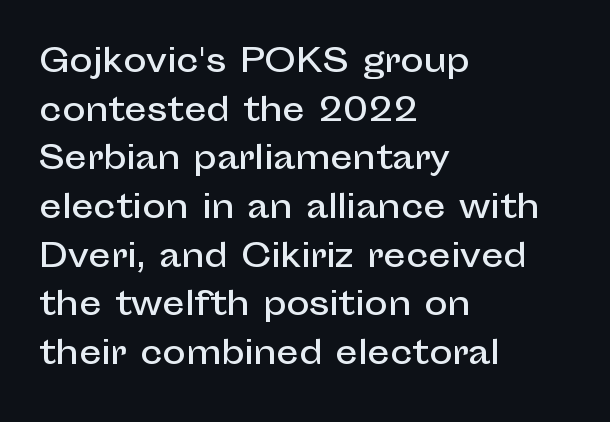
Nope, no serifs anywhere on these letters. The letters stand upright; this is a roman face. These lines sit exactly where default settings would place them. The zone under the glyphs is completely vacant. Does extra space separate the letters? No, they use regular spacing.
